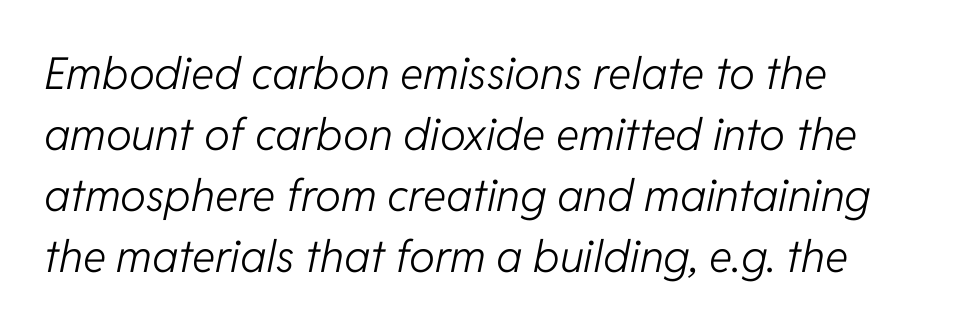
{"italic": "yes", "lean": "right", "slant_degrees": 11, "bold": "no", "weight": "light", "width": "normal", "stroke_contrast": "low", "x_height": "medium", "monospaced": "no", "underline": "no", "line_spacing": "normal", "line_spacing_ratio": 1.39, "letter_spacing": "normal", "letter_spacing_em": 0.0, "glyph_px": 44}
